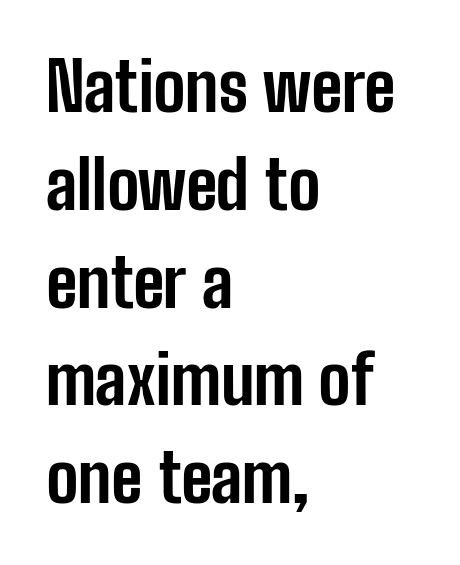
The image shows 67 px bold, condensed sans-serif type, upright; set left-aligned, normal line spacing (1.46x), normal letter spacing, not underlined; low stroke contrast and a medium x-height.
